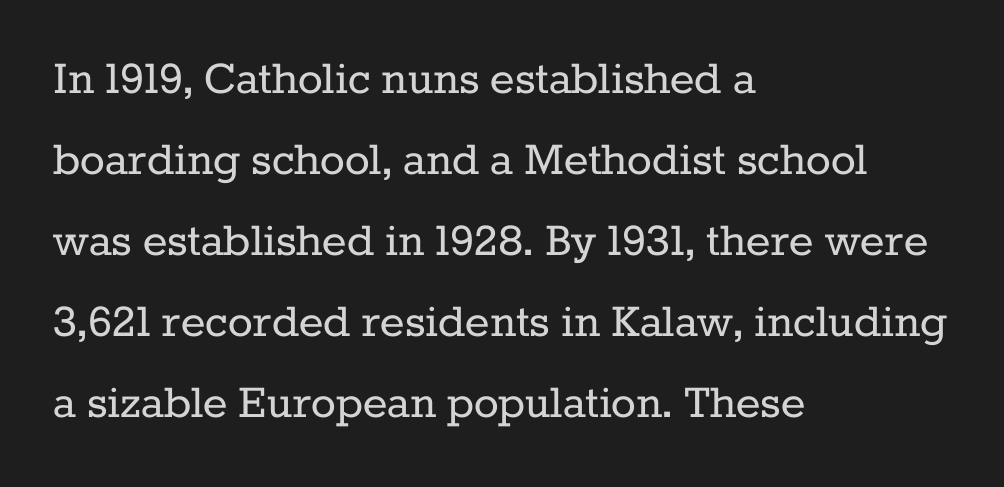
Q: Is the text bold? A: No.
Q: Is the text italic (slanted)? A: No, it is upright.
Q: Is the typeface a serif or a sans-serif typeface? A: Serif.
Q: Is the text underlined? A: No.
Q: How is the paragraph aligned? A: Left-aligned.
Q: Is the spacing between letters normal or unusually wide? A: Normal.
Q: Is the spacing between lines tight, normal or loose? A: Normal.
Q: Width (condensed, normal, or wide)? A: Normal.
Q: Stroke contrast? A: Low.
Q: x-height? A: Medium.
Q: Monospaced? A: No.
